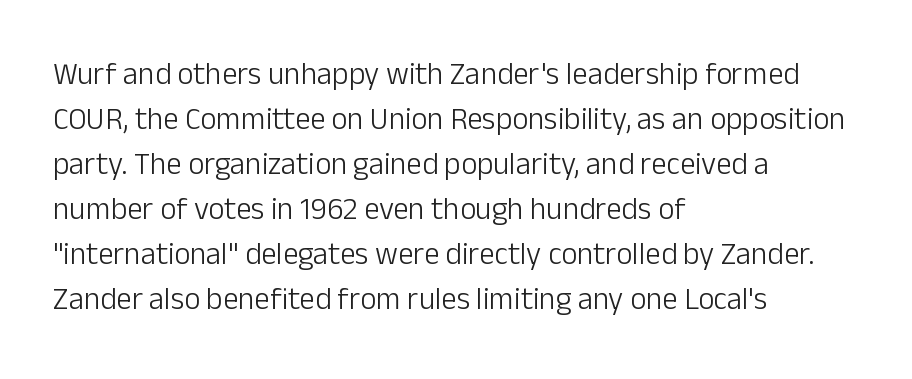
Q: Is the text bold? A: No.
Q: Is the text italic (slanted)? A: No, it is upright.
Q: Is the typeface a serif or a sans-serif typeface? A: Sans-serif.
Q: Is the text underlined? A: No.
Q: How is the paragraph aligned? A: Left-aligned.
Q: Is the spacing between letters normal or unusually wide? A: Normal.
Q: Is the spacing between lines tight, normal or loose? A: Normal.
Q: Width (condensed, normal, or wide)? A: Normal.
Q: Stroke contrast? A: Low.
Q: x-height? A: Medium.
Q: Monospaced? A: No.
